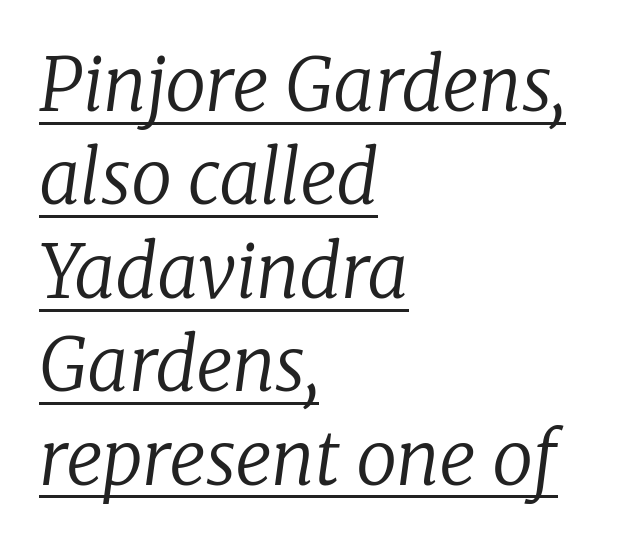
{"serif": "yes", "italic": "yes", "lean": "right", "slant_degrees": 8, "bold": "no", "weight": "regular", "width": "normal", "stroke_contrast": "low", "x_height": "medium", "monospaced": "no", "underline": "yes", "align": "left", "line_spacing": "normal", "line_spacing_ratio": 1.28, "letter_spacing": "normal", "letter_spacing_em": 0.0, "glyph_px": 73}
